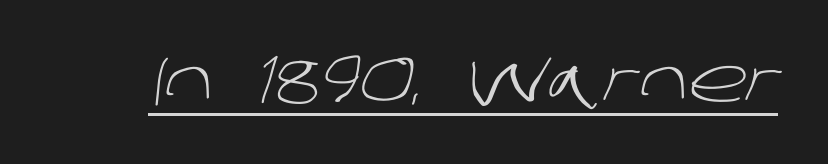
Each letter's strokes conclude bluntly, with no projecting serifs. Bold? No — there's no thickening of the strokes. A typesetter would call this zero additional tracking. You could not count columns in this text — the font is proportionally spaced. Beneath each row of characters lies a ruled line.
